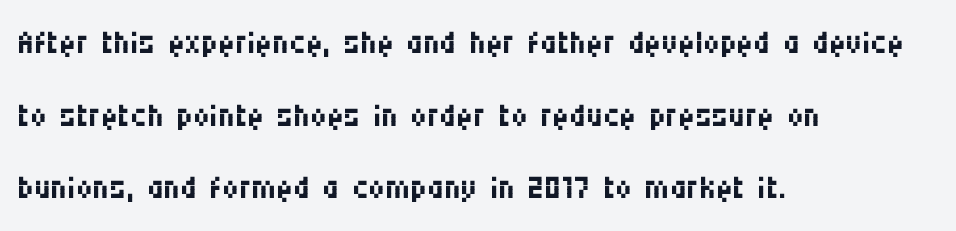
{"serif": "no", "italic": "no", "bold": "no", "weight": "regular", "width": "condensed", "stroke_contrast": "medium", "x_height": "large", "monospaced": "no", "underline": "no", "align": "left", "line_spacing": "normal", "line_spacing_ratio": 1.58, "letter_spacing": "normal", "letter_spacing_em": 0.0, "glyph_px": 46}
